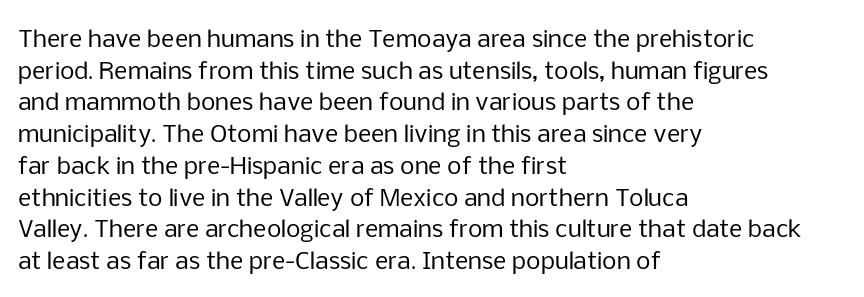
The image shows 23 px text type, upright; set left-aligned, normal line spacing (1.38x), normal letter spacing, not underlined.
